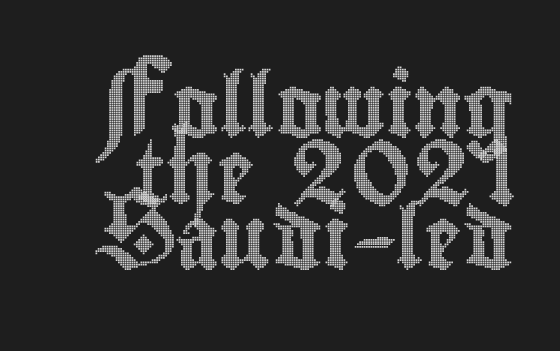
Q: Is the text italic (slanted)? A: No, it is upright.
Q: Is the text underlined? A: No.
Q: Is the spacing between letters normal or unusually wide? A: Normal.
Q: Is the spacing between lines tight, normal or loose? A: Tight.
Q: Width (condensed, normal, or wide)? A: Condensed.
Q: x-height? A: Small.
Q: Monospaced? A: No.
